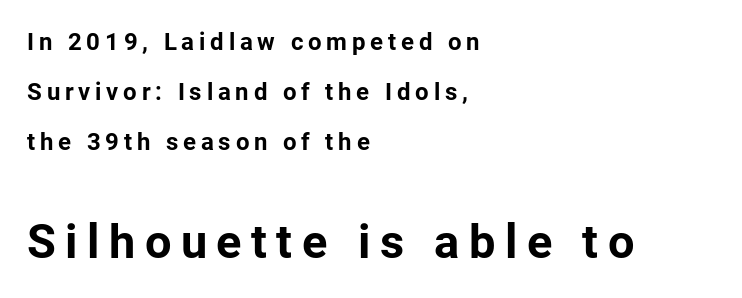
The image shows 47 px bold sans-serif type, upright; set left-aligned, loose line spacing (2.08x), unusually wide letter spacing (+0.2 em), not underlined; the second (bottom) block is 1.96x larger; low stroke contrast and a medium x-height.
